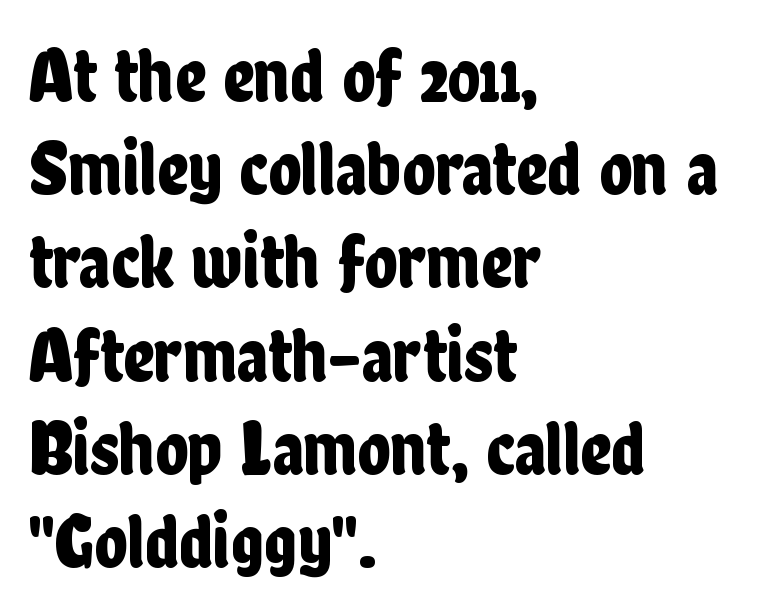
Q: Is the text italic (slanted)? A: No, it is upright.
Q: Is the typeface a serif or a sans-serif typeface? A: Sans-serif.
Q: Is the text underlined? A: No.
Q: How is the paragraph aligned? A: Left-aligned.
Q: Is the spacing between letters normal or unusually wide? A: Normal.
Q: Width (condensed, normal, or wide)? A: Condensed.
Q: Stroke contrast? A: Low.
Q: x-height? A: Medium.
Q: Monospaced? A: No.
